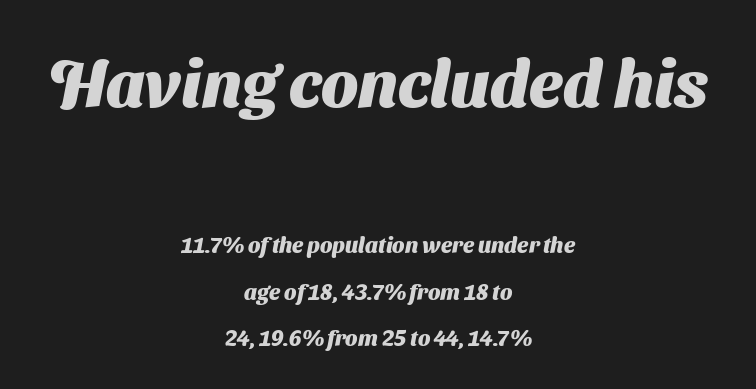
{"serif": "no", "bold": "yes", "weight": "heavy", "width": "normal", "stroke_contrast": "medium", "x_height": "medium", "monospaced": "no", "underline": "no", "align": "center", "line_spacing": "loose", "line_spacing_ratio": 2.1, "letter_spacing": "normal", "letter_spacing_em": 0.0, "larger_block": "first", "size_ratio": 3.0, "glyph_px": 66}
